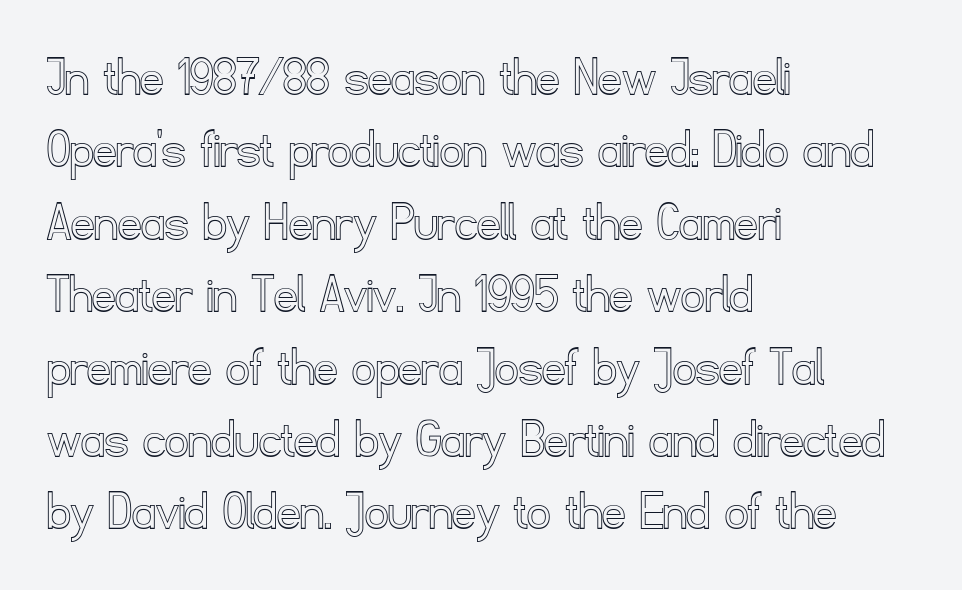
Italic: no, the glyphs are upright roman. A typesetter would call this leading conventional body-copy spacing. These lines are rendered in a variable-pitch font. The lines are quadded left.
